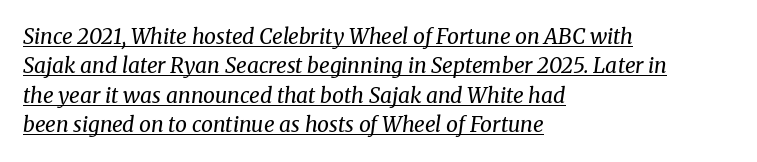
{"italic": "yes", "lean": "right", "slant_degrees": 8, "bold": "no", "underline": "yes", "align": "left", "line_spacing": "normal", "line_spacing_ratio": 1.4, "letter_spacing": "normal", "letter_spacing_em": 0.0, "glyph_px": 21}
